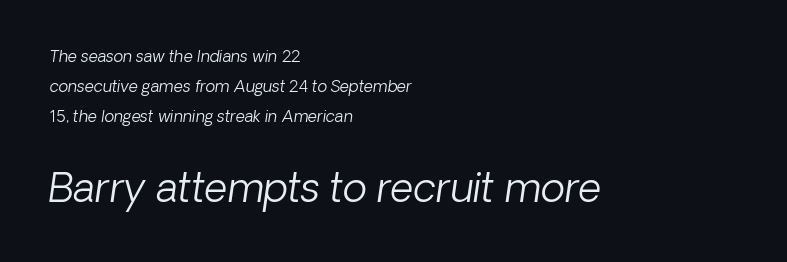
The image shows 40 px light sans-serif type; set left-aligned, line spacing 1.87x, normal letter spacing, not underlined; the second (bottom) block is 2.5x larger; low stroke contrast and a medium x-height.
